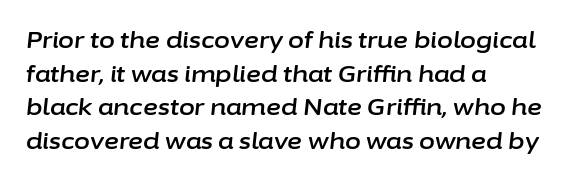
{"italic": "yes", "lean": "right", "slant_degrees": 6, "underline": "no", "align": "left", "line_spacing": "normal", "line_spacing_ratio": 1.46, "letter_spacing": "normal", "letter_spacing_em": 0.0, "glyph_px": 23}
